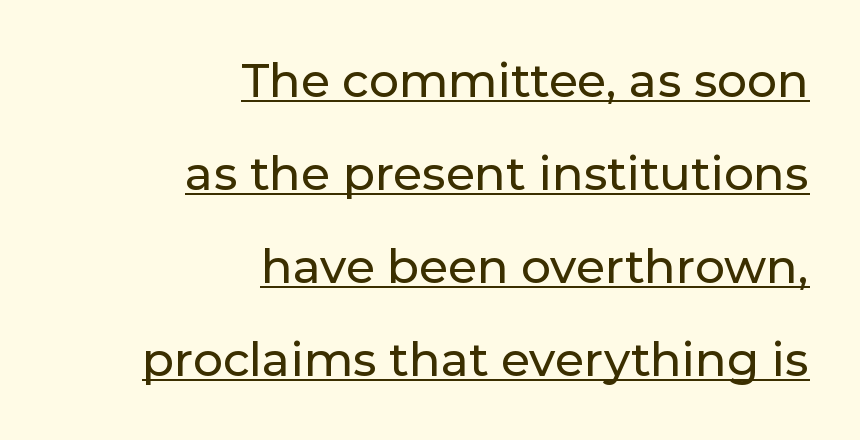
Q: Is the text italic (slanted)? A: No, it is upright.
Q: Is the typeface a serif or a sans-serif typeface? A: Sans-serif.
Q: Is the text underlined? A: Yes.
Q: How is the paragraph aligned? A: Right-aligned.
Q: Is the spacing between letters normal or unusually wide? A: Normal.
Q: Is the spacing between lines tight, normal or loose? A: Loose.
Q: Width (condensed, normal, or wide)? A: Normal.
Q: Stroke contrast? A: Low.
Q: x-height? A: Medium.
Q: Monospaced? A: No.
